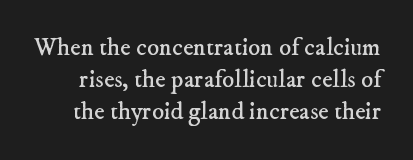
Letter spacing: default. Check under the words: just untouched page. The passage shown is not bold in any degree. Students, observe: this is what conventionally led text looks like.
